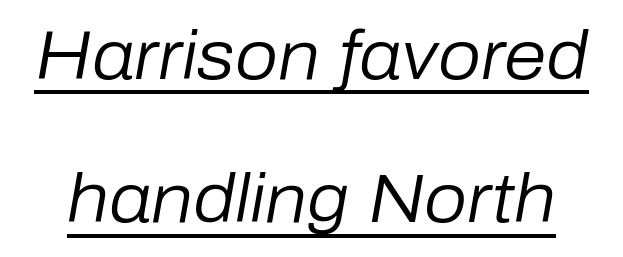
Q: Is the text bold? A: No.
Q: Is the text italic (slanted)? A: Yes, it leans right by about 10 degrees.
Q: Is the text underlined? A: Yes.
Q: Is the spacing between letters normal or unusually wide? A: Normal.
Q: Is the spacing between lines tight, normal or loose? A: Loose.
Q: Width (condensed, normal, or wide)? A: Normal.
Q: Stroke contrast? A: Low.
Q: x-height? A: Medium.
Q: Monospaced? A: No.
